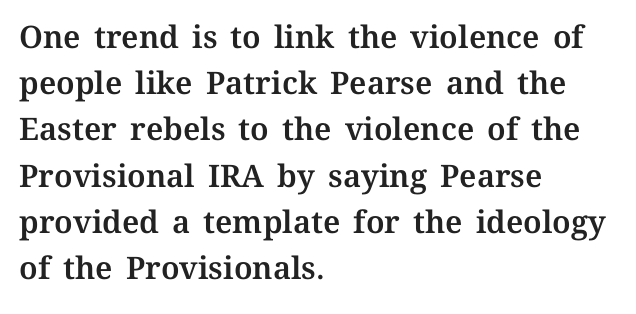
{"italic": "no", "width": "normal", "stroke_contrast": "medium", "x_height": "medium", "monospaced": "no", "underline": "no", "align": "left", "line_spacing": "normal", "line_spacing_ratio": 1.49, "letter_spacing": "normal", "letter_spacing_em": 0.0, "glyph_px": 31}
